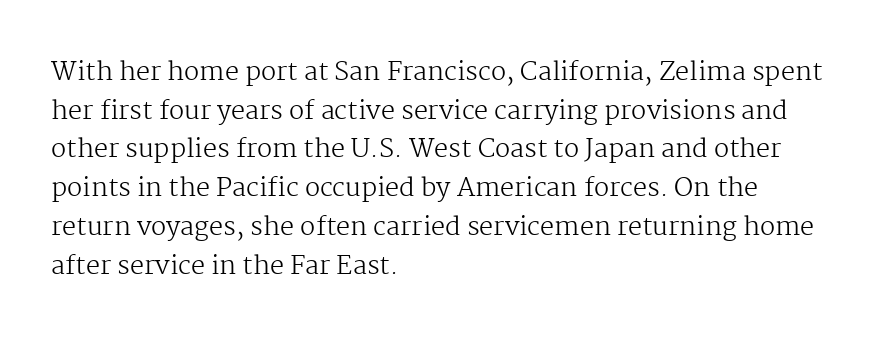
{"italic": "no", "bold": "no", "underline": "no", "align": "left", "line_spacing": "normal", "line_spacing_ratio": 1.55, "letter_spacing": "normal", "letter_spacing_em": 0.0, "glyph_px": 25}
